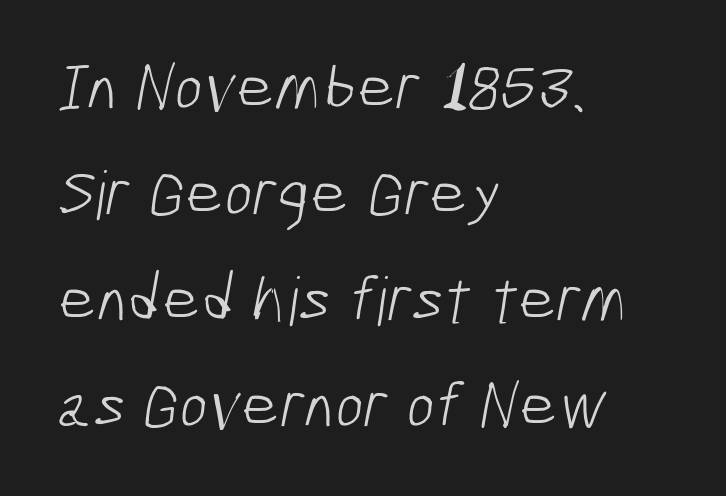
{"serif": "no", "bold": "no", "weight": "light", "width": "condensed", "stroke_contrast": "low", "x_height": "medium", "monospaced": "no", "underline": "no", "align": "left", "line_spacing": "normal", "line_spacing_ratio": 1.58, "letter_spacing": "normal", "letter_spacing_em": 0.0, "glyph_px": 67}
